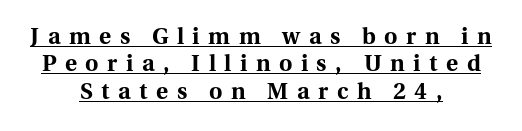
The image shows 23 px bold type, upright; set centered, line spacing 1.19x, unusually wide letter spacing (+0.37 em), underlined.
